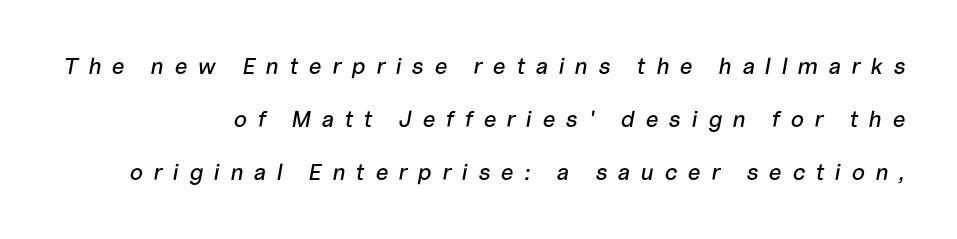
Q: Is the text italic (slanted)? A: Yes, it leans right by about 10 degrees.
Q: Is the text underlined? A: No.
Q: How is the paragraph aligned? A: Right-aligned.
Q: Is the spacing between letters normal or unusually wide? A: Unusually wide.
Q: Is the spacing between lines tight, normal or loose? A: Loose.
